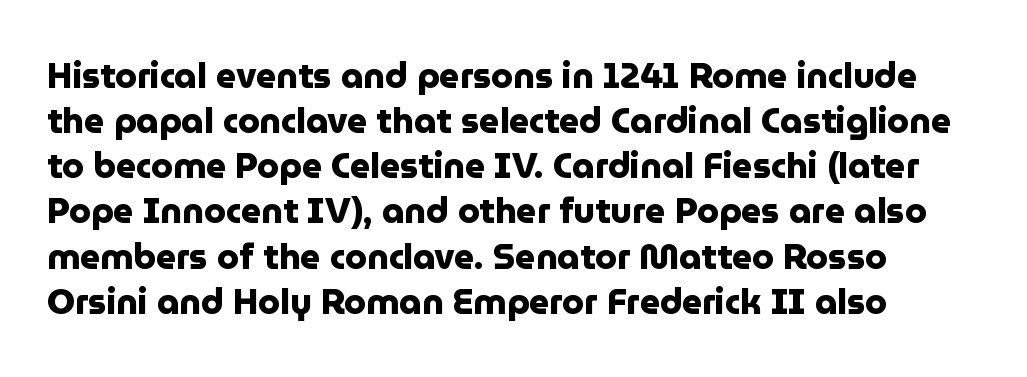
Examine the stroke ends and you'll find no serifs. Inter-character spacing is left at the font's built-in metrics. These lines were composed using upright roman letters. Leading matches the norm, producing a regular column. Typographic density is high because the face is bold. Here the designer chose a conventional face with non-uniform glyph widths.
